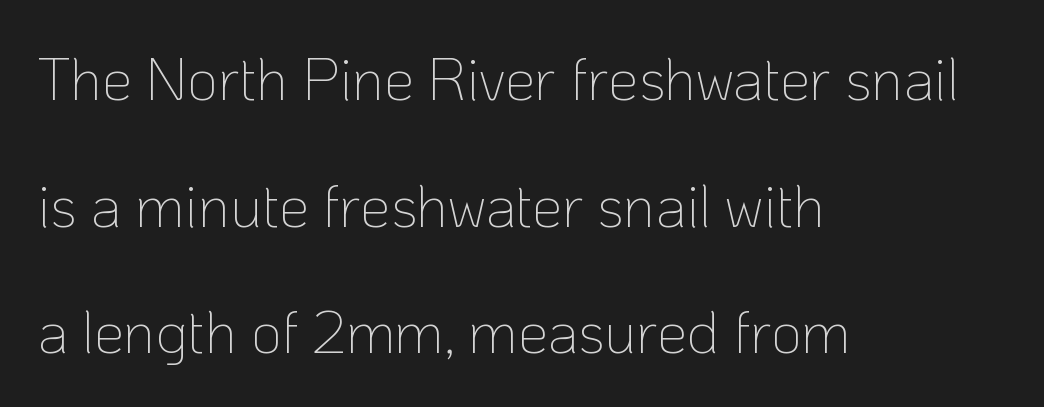
Line beginnings align vertically; line endings do not. The passage shown is not bold in any degree. No extra tracking has been applied to these lines. This sample has the flowing, uneven cadence of proportional lettering.
